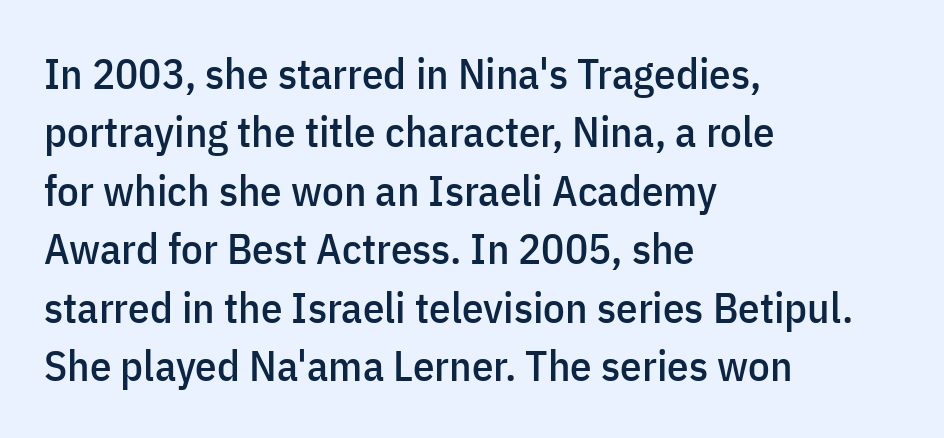
{"serif": "no", "italic": "no", "width": "condensed", "stroke_contrast": "low", "x_height": "medium", "monospaced": "no", "underline": "no", "align": "left", "line_spacing": "normal", "line_spacing_ratio": 1.36, "letter_spacing": "normal", "letter_spacing_em": 0.0, "glyph_px": 43}
